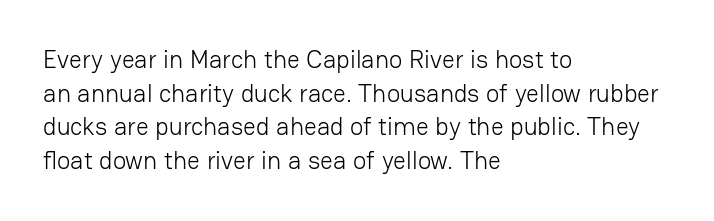
{"italic": "no", "bold": "no", "underline": "no", "align": "left", "line_spacing": "normal", "line_spacing_ratio": 1.35, "letter_spacing": "normal", "letter_spacing_em": 0.0, "glyph_px": 25}
